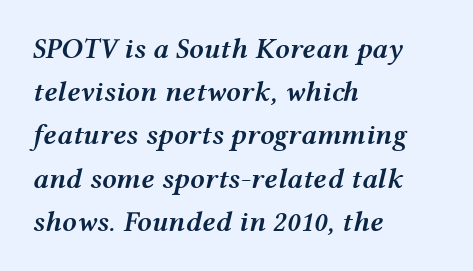
Q: Is the text bold? A: Semi-bold.
Q: Is the text italic (slanted)? A: Yes, it leans right by about 12 degrees.
Q: Is the text underlined? A: No.
Q: How is the paragraph aligned? A: Left-aligned.
Q: Is the spacing between letters normal or unusually wide? A: Normal.
Q: Is the spacing between lines tight, normal or loose? A: Normal.
Q: Width (condensed, normal, or wide)? A: Wide.
Q: Stroke contrast? A: Medium.
Q: x-height? A: Medium.
Q: Monospaced? A: No.
